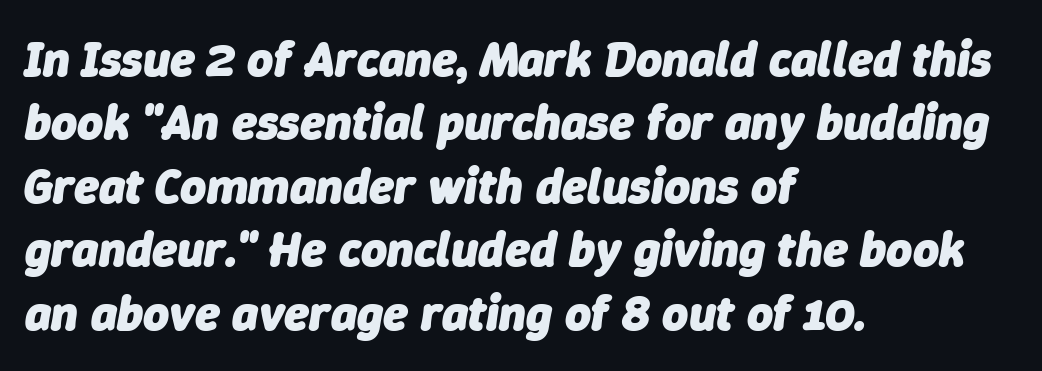
{"italic": "yes", "lean": "right", "slant_degrees": 9, "bold": "yes", "weight": "heavy", "width": "normal", "stroke_contrast": "low", "x_height": "medium", "monospaced": "no", "underline": "no", "align": "left", "line_spacing": "normal", "line_spacing_ratio": 1.27, "letter_spacing": "normal", "letter_spacing_em": 0.0, "glyph_px": 50}
